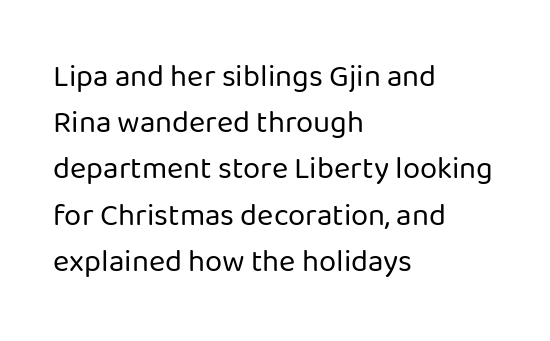
Q: Is the text bold? A: No.
Q: Is the text italic (slanted)? A: No, it is upright.
Q: Is the typeface a serif or a sans-serif typeface? A: Sans-serif.
Q: Is the text underlined? A: No.
Q: How is the paragraph aligned? A: Left-aligned.
Q: Is the spacing between letters normal or unusually wide? A: Normal.
Q: Is the spacing between lines tight, normal or loose? A: Normal.
Q: Width (condensed, normal, or wide)? A: Normal.
Q: Stroke contrast? A: Low.
Q: x-height? A: Medium.
Q: Monospaced? A: No.
